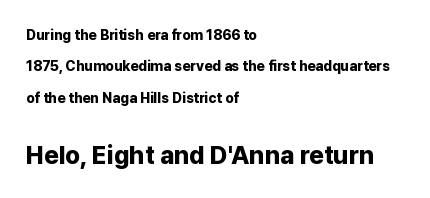
Q: Is the text bold? A: Yes.
Q: Is the text italic (slanted)? A: No, it is upright.
Q: Is the text underlined? A: No.
Q: How is the paragraph aligned? A: Left-aligned.
Q: Is the spacing between letters normal or unusually wide? A: Normal.
Q: Is the spacing between lines tight, normal or loose? A: Loose.
Q: Which block of text is set in a larger size, the first (top) or the second (bottom)? A: The second (bottom) one.
